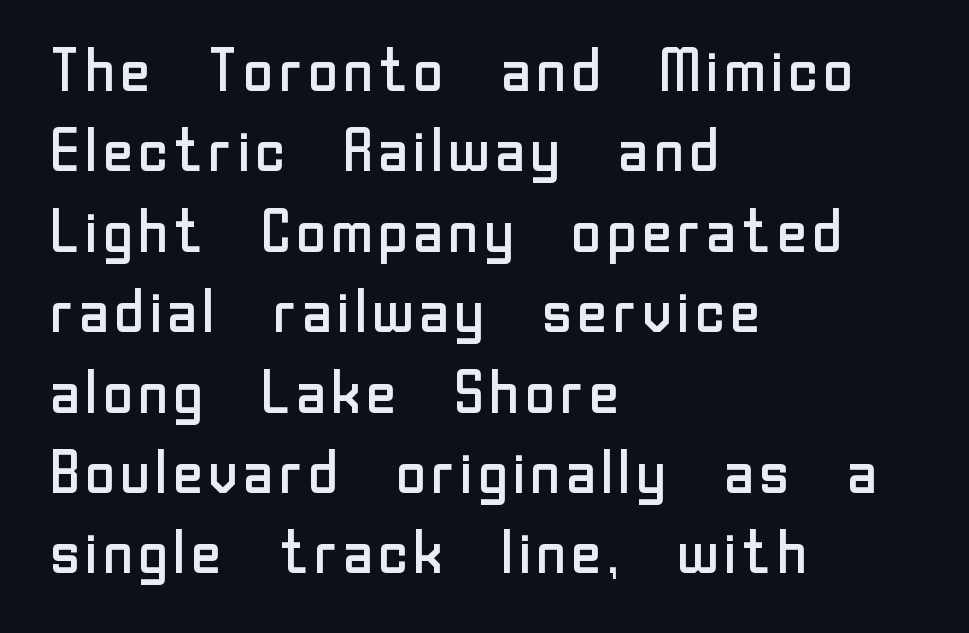
Is this a fixed-width face? No — the glyphs have proportional, varying widths. Does the copy run flush right? No — it runs flush left. The line-height multiplier appears to be the usual default. Rule under the text: the space is simply empty. In terms of letterspacing, this is plain default setting.
